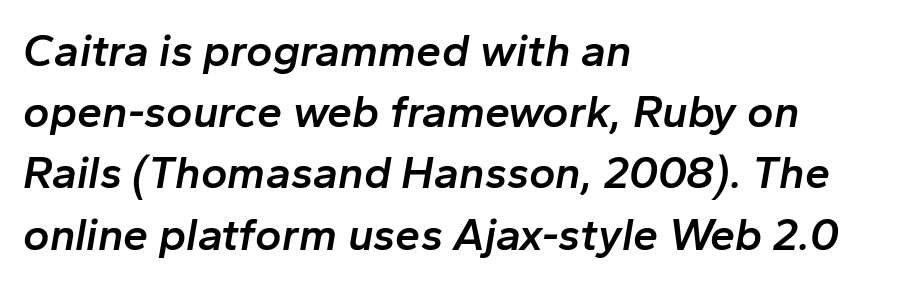
{"italic": "yes", "lean": "right", "slant_degrees": 10, "bold": "semi", "weight": "semibold", "width": "normal", "stroke_contrast": "low", "x_height": "medium", "monospaced": "no", "underline": "no", "align": "left", "line_spacing": "normal", "line_spacing_ratio": 1.36, "letter_spacing": "normal", "letter_spacing_em": 0.0, "glyph_px": 45}
